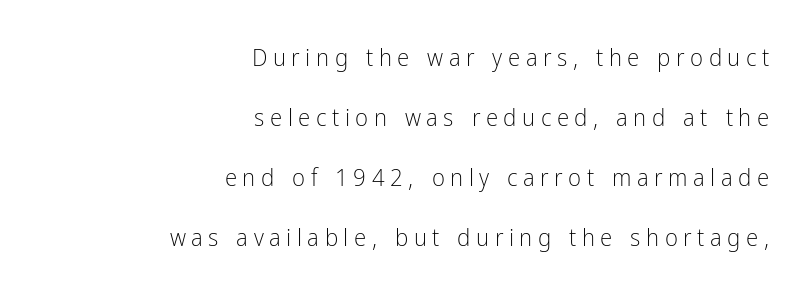
Q: Is the text bold? A: No.
Q: Is the text italic (slanted)? A: No, it is upright.
Q: Is the text underlined? A: No.
Q: How is the paragraph aligned? A: Right-aligned.
Q: Is the spacing between letters normal or unusually wide? A: Unusually wide.
Q: Is the spacing between lines tight, normal or loose? A: Loose.
